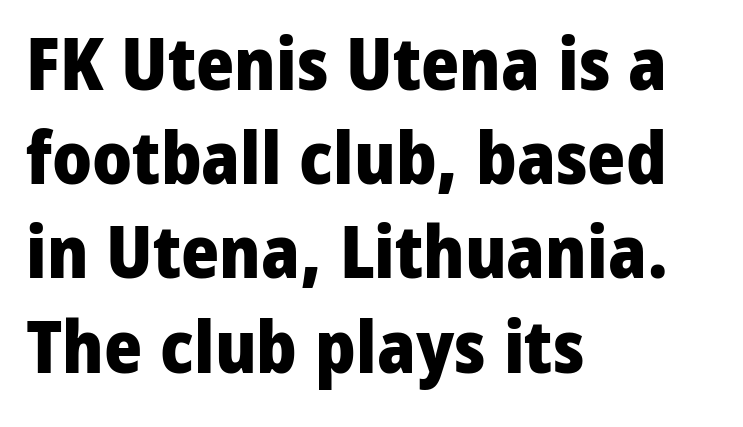
Character widths vary here, with narrow letters taking less room than wide ones. Typeset ragged right — the left edge is the straight one. Stroke terminals: plain, sans-serif. Typesetter's note: full bold, strokes at maximum text heaviness. Compared with typical paragraphs, the rows here are spaced about the same.
